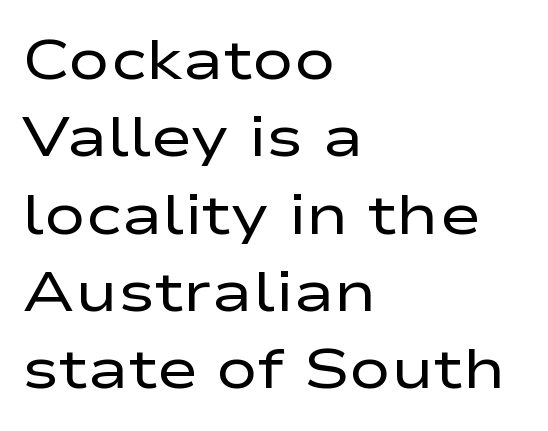
{"serif": "no", "italic": "no", "bold": "no", "weight": "regular", "width": "wide", "stroke_contrast": "low", "x_height": "medium", "monospaced": "no", "underline": "no", "align": "left", "line_spacing": "normal", "line_spacing_ratio": 1.38, "letter_spacing": "normal", "letter_spacing_em": 0.0, "glyph_px": 56}
